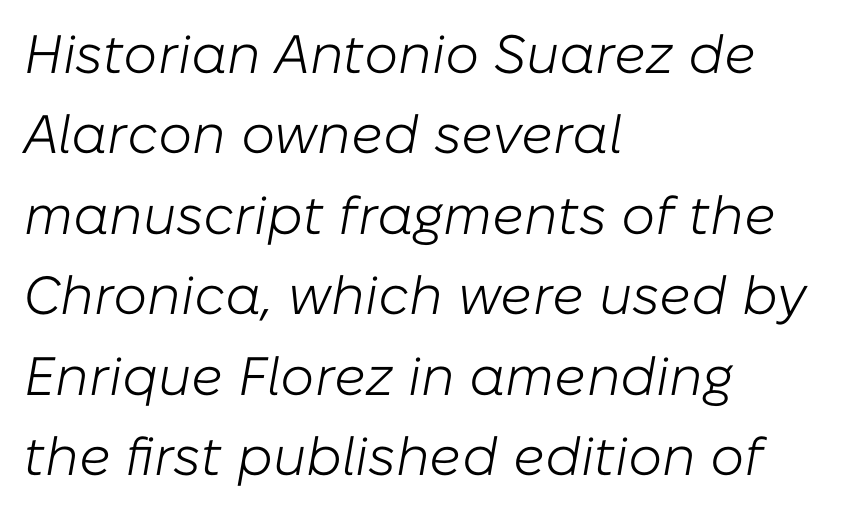
Quick note: underline off. You could not count columns in this text — the font is proportionally spaced. Spacing between characters is what you'd get straight out of the box. The letterforms sit at book weight or below.
